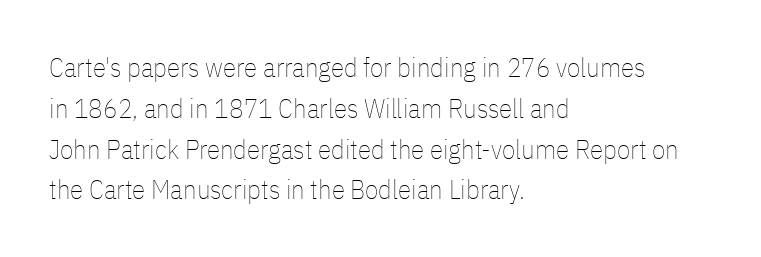
The passage shown stacks its lines at a standard gap. Plain, unruled lines of type. Summary of weight: not heavy and not bold. The rendering keeps characters at their native spacing. Notice how the stems are strictly vertical — no italics here.
